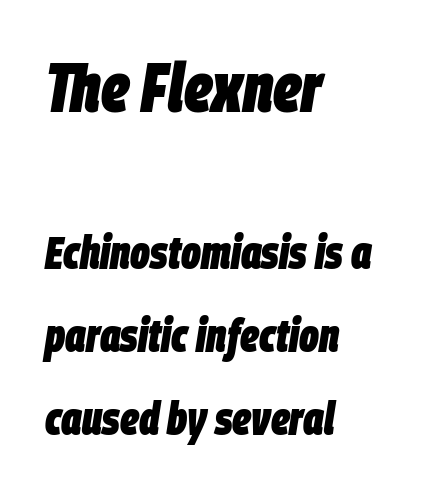
Is the letter spacing exaggerated? No — it looks like the ordinary default. In CSS terms this would be text-align: left. Characters are canted at an angle relative to the baseline's perpendicular. Plenty of ink on the page — the face is bold. Check under the words: just untouched page. Caption: upper text group enlarged, lower text group reduced.
